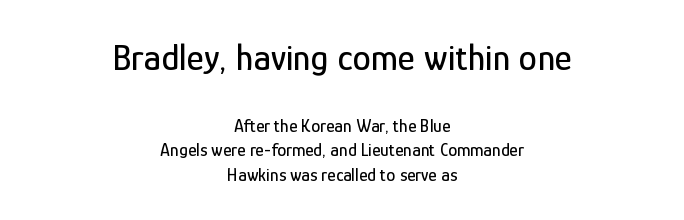
No feet cap the strokes, marking this as sans-serif type. Regular leading. These lines are rendered in a variable-pitch font. The emphasis by scale lands on block number one, above. Anything drawn beneath the words? Only blank space. The setting favours the middle, as headings and verse often do.
